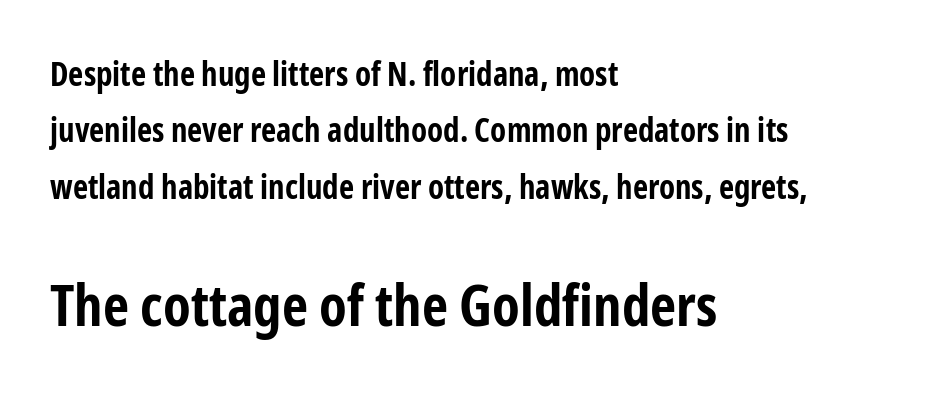
The image shows 57 px bold, condensed sans-serif type, upright; set left-aligned, line spacing 1.71x, normal letter spacing, not underlined; the second (bottom) block is 1.73x larger; low stroke contrast and a medium x-height.
